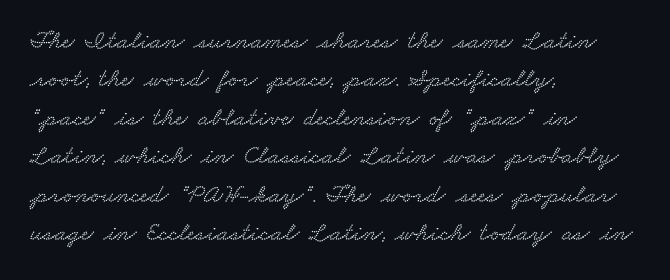
This rendering uses left alignment, leaving the right contour irregular. The zone under the glyphs is completely vacant. This block has exactly the height ordinary leading produces. You could call the tracking neutral — neither tight nor loose.
